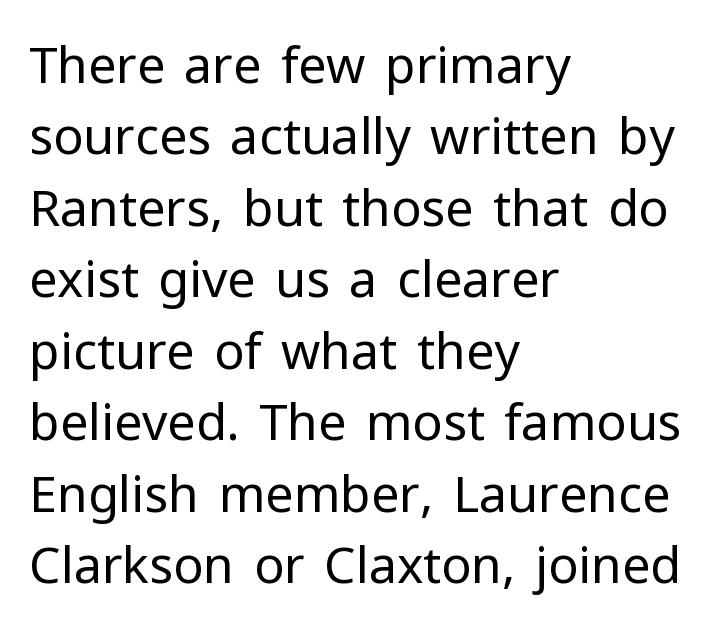
Q: Is the text bold? A: No.
Q: Is the text italic (slanted)? A: No, it is upright.
Q: Is the typeface a serif or a sans-serif typeface? A: Sans-serif.
Q: Is the text underlined? A: No.
Q: How is the paragraph aligned? A: Left-aligned.
Q: Is the spacing between letters normal or unusually wide? A: Normal.
Q: Is the spacing between lines tight, normal or loose? A: Normal.
Q: Width (condensed, normal, or wide)? A: Normal.
Q: Stroke contrast? A: Low.
Q: x-height? A: Medium.
Q: Monospaced? A: No.
